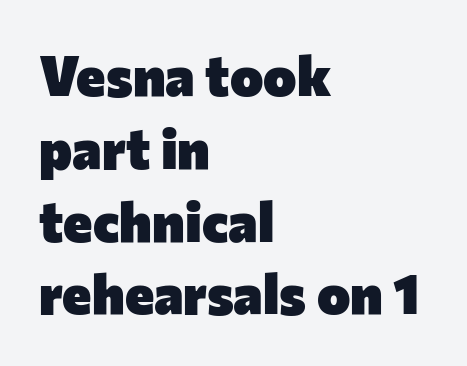
The image shows 56 px heavy sans-serif type, upright; set left-aligned, normal line spacing (1.3x), normal letter spacing, not underlined; low stroke contrast and a medium x-height.
